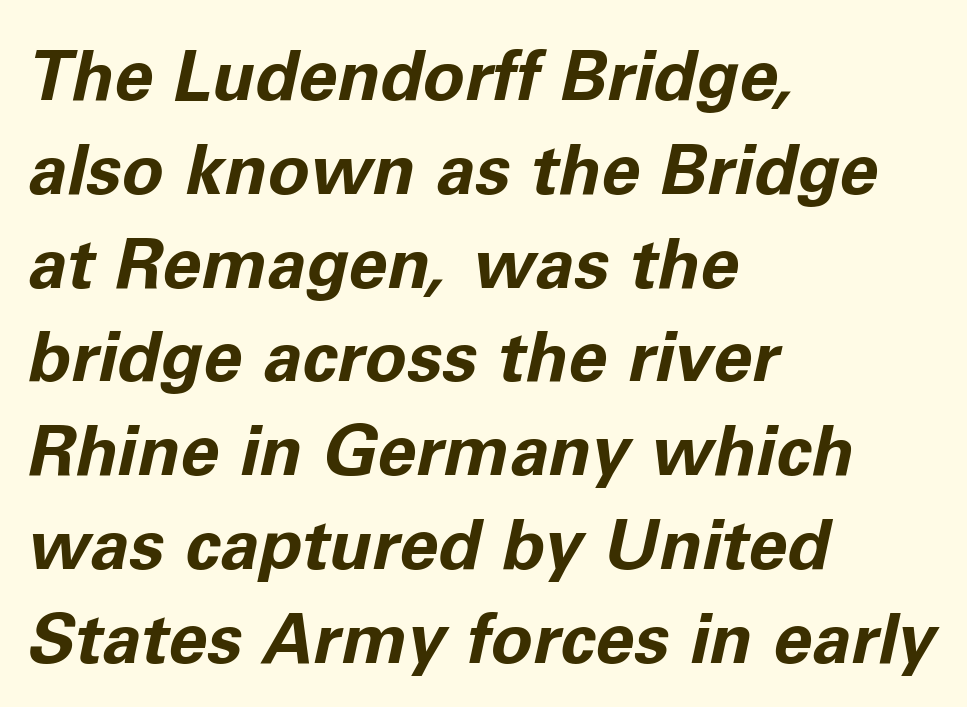
The image shows 70 px bold type, italic (leaning right); set left-aligned, normal line spacing (1.34x), normal letter spacing, not underlined; low stroke contrast and a medium x-height.
